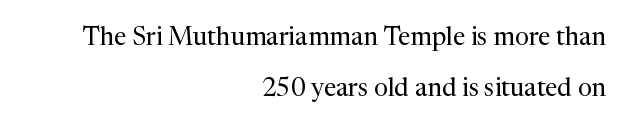
Q: Is the text bold? A: No.
Q: Is the text italic (slanted)? A: No, it is upright.
Q: Is the text underlined? A: No.
Q: How is the paragraph aligned? A: Right-aligned.
Q: Is the spacing between letters normal or unusually wide? A: Normal.
Q: Is the spacing between lines tight, normal or loose? A: Loose.
